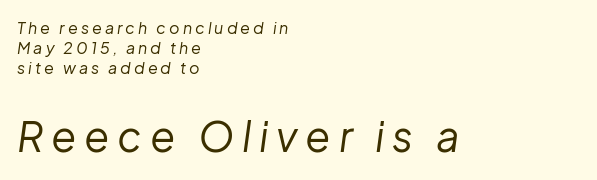
Yep, that's italic — everything's leaning. Which of the two is more prominent by size? The second, at the bottom. Horizontal alignment here is leftward, the default for most running prose. Each letter keeps its own natural width here, so spacing adapts to shape. The font sits on the lighter half of the weight spectrum, regular included.
